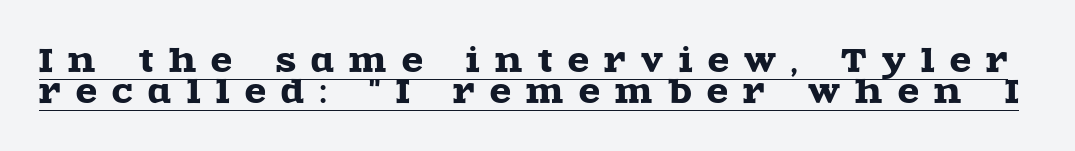
{"serif": "yes", "italic": "no", "width": "wide", "x_height": "large", "monospaced": "no", "underline": "yes", "line_spacing": "tight", "line_spacing_ratio": 1.0, "letter_spacing": "wide", "letter_spacing_em": 0.5, "glyph_px": 31}
